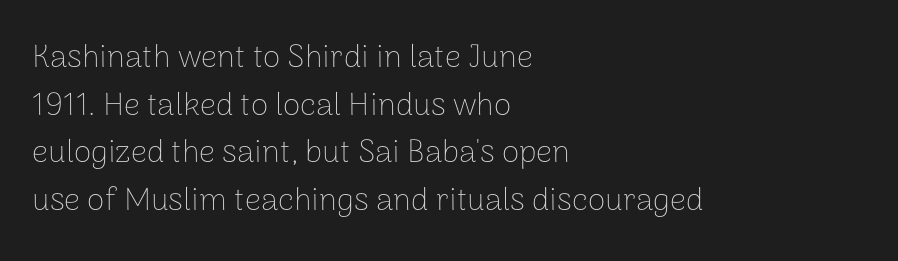
Interline gaps are of average width in this sample. These glyphs show unthickened strokes, regular width or finer. Standard letterfit; no display-style spreading of the glyphs. Do the characters align in a grid? No, the font is proportional. Typeset ragged right — the left edge is the straight one. Nope, not italic — everything's standing straight.
